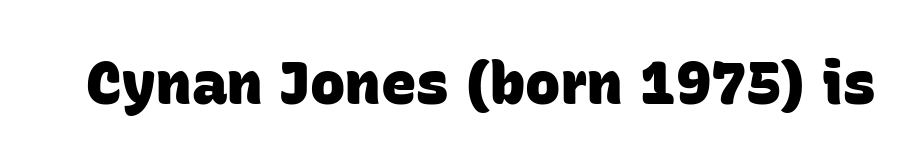
Q: Is the text bold? A: Yes.
Q: Is the typeface a serif or a sans-serif typeface? A: Sans-serif.
Q: Is the text underlined? A: No.
Q: Is the spacing between letters normal or unusually wide? A: Normal.
Q: Width (condensed, normal, or wide)? A: Normal.
Q: Stroke contrast? A: Low.
Q: x-height? A: Large.
Q: Monospaced? A: No.
